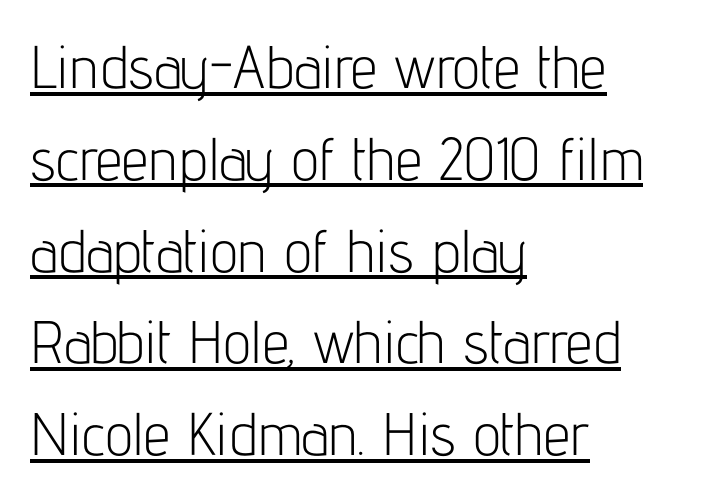
The image shows 60 px light, condensed sans-serif type, upright; set left-aligned, normal line spacing (1.53x), normal letter spacing, underlined; low stroke contrast and a medium x-height.
